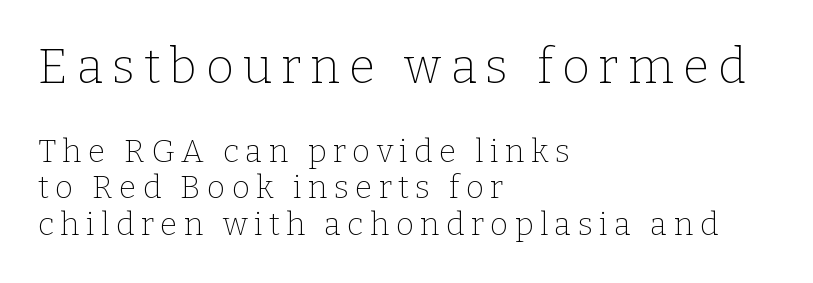
The image shows 48 px thin serif type, upright; set left-aligned, tight line spacing (1.15x), not underlined; the first (top) block is 1.5x larger; low stroke contrast and a medium x-height.
